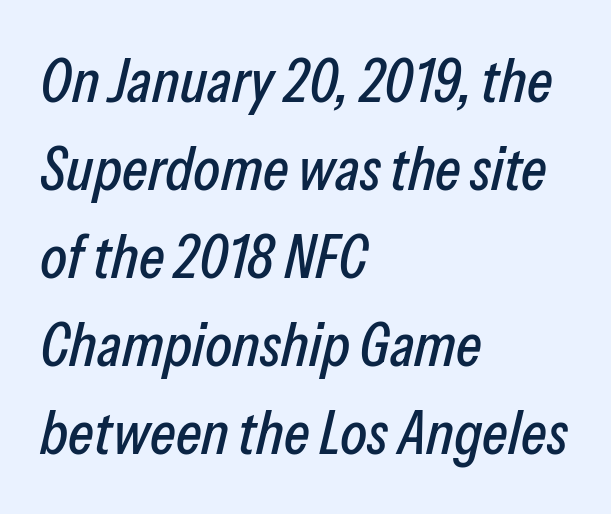
{"italic": "yes", "lean": "right", "slant_degrees": 13, "width": "condensed", "stroke_contrast": "low", "x_height": "medium", "monospaced": "no", "underline": "no", "align": "left", "line_spacing": "normal", "line_spacing_ratio": 1.42, "letter_spacing": "normal", "letter_spacing_em": 0.0, "glyph_px": 62}
